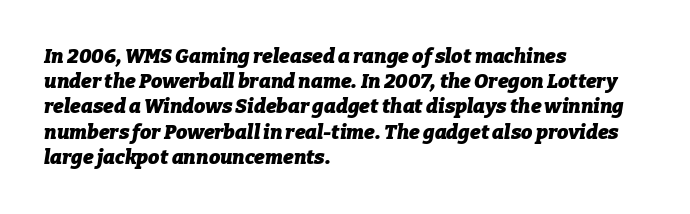
The image shows 20 px bold type, italic (leaning right); set left-aligned, normal line spacing (1.26x), normal letter spacing, not underlined.
